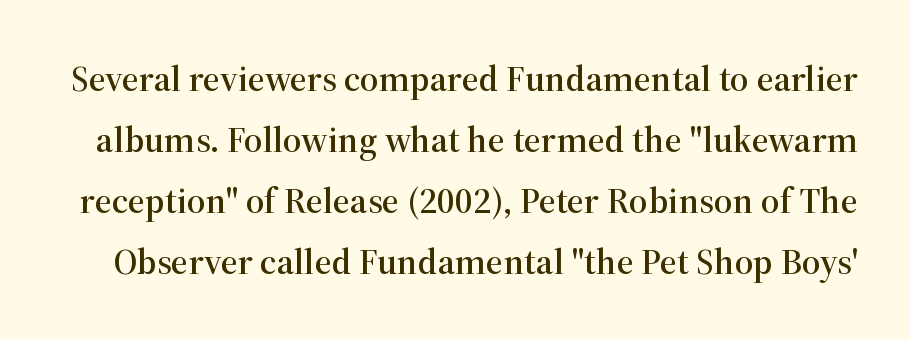
The words here are not underlined. Little horizontal feet cap the strokes, marking this as serif type. This sample keeps an unexceptional amount of space between lines. Does extra space separate the letters? No, they use regular spacing. Designer's note — italics off, roman on.
